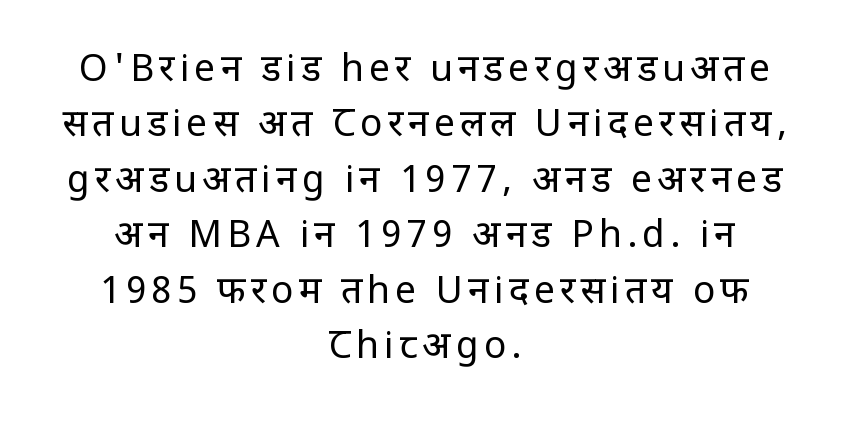
Q: Is the text bold? A: No.
Q: Is the text italic (slanted)? A: No, it is upright.
Q: Is the typeface a serif or a sans-serif typeface? A: Sans-serif.
Q: Is the text underlined? A: No.
Q: How is the paragraph aligned? A: Centered.
Q: Is the spacing between lines tight, normal or loose? A: Normal.
Q: Width (condensed, normal, or wide)? A: Condensed.
Q: Stroke contrast? A: Low.
Q: x-height? A: Large.
Q: Monospaced? A: No.
